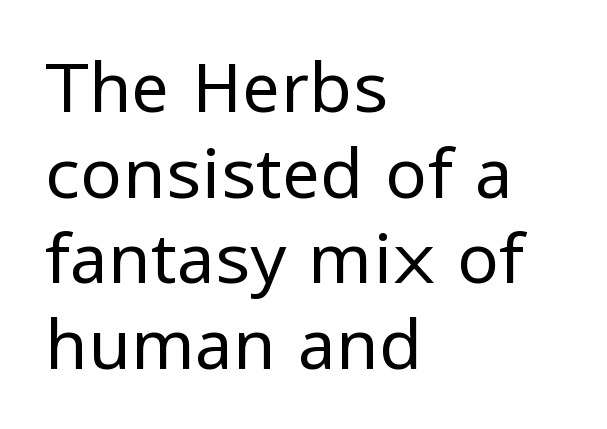
Note: no serifs on the glyphs. The space beneath each line is pristine and unruled. This rendering leaves character spacing at its baseline value. Proportional: the letters do not fall into vertical columns. A student would call this left alignment; a typographer would say flush left, rag right.
